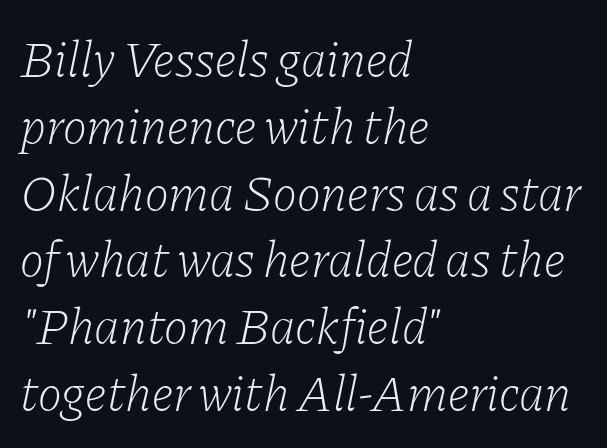
The image shows 51 px light serif type, italic (leaning right); set left-aligned, normal line spacing (1.31x), normal letter spacing, not underlined; low stroke contrast and a medium x-height.
